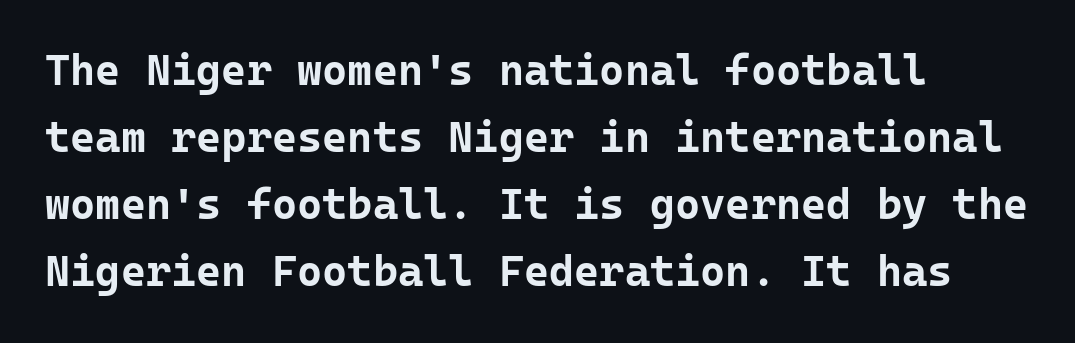
{"serif": "no", "italic": "no", "bold": "yes", "weight": "bold", "width": "normal", "stroke_contrast": "low", "x_height": "medium", "monospaced": "yes", "underline": "no", "align": "left", "line_spacing": "normal", "line_spacing_ratio": 1.56, "letter_spacing": "normal", "letter_spacing_em": 0.0, "glyph_px": 43}
